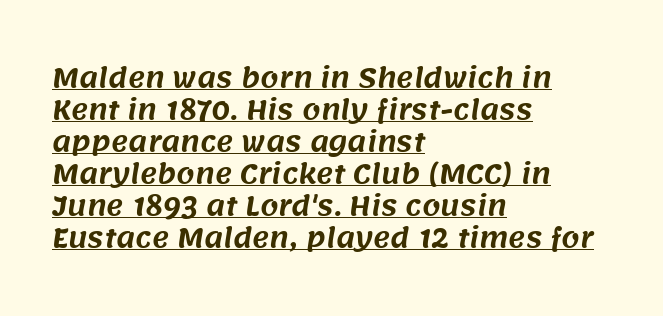
The image shows 26 px text type; set left-aligned, line spacing 1.23x, normal letter spacing, underlined.
